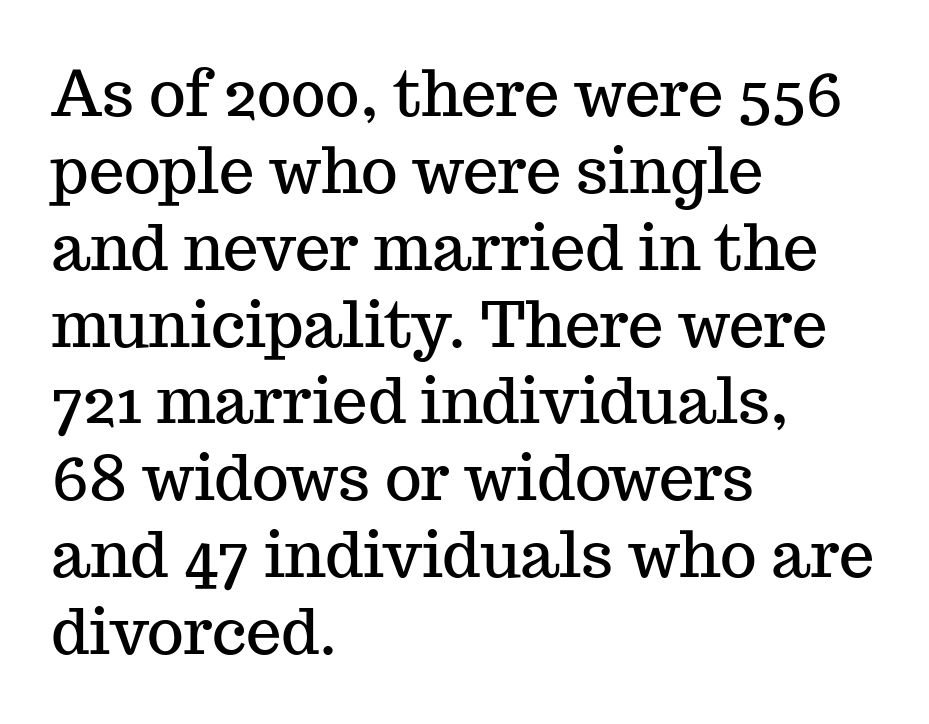
Q: Is the text italic (slanted)? A: No, it is upright.
Q: Is the typeface a serif or a sans-serif typeface? A: Serif.
Q: Is the text underlined? A: No.
Q: How is the paragraph aligned? A: Left-aligned.
Q: Is the spacing between letters normal or unusually wide? A: Normal.
Q: Width (condensed, normal, or wide)? A: Normal.
Q: Stroke contrast? A: Medium.
Q: x-height? A: Medium.
Q: Monospaced? A: No.
